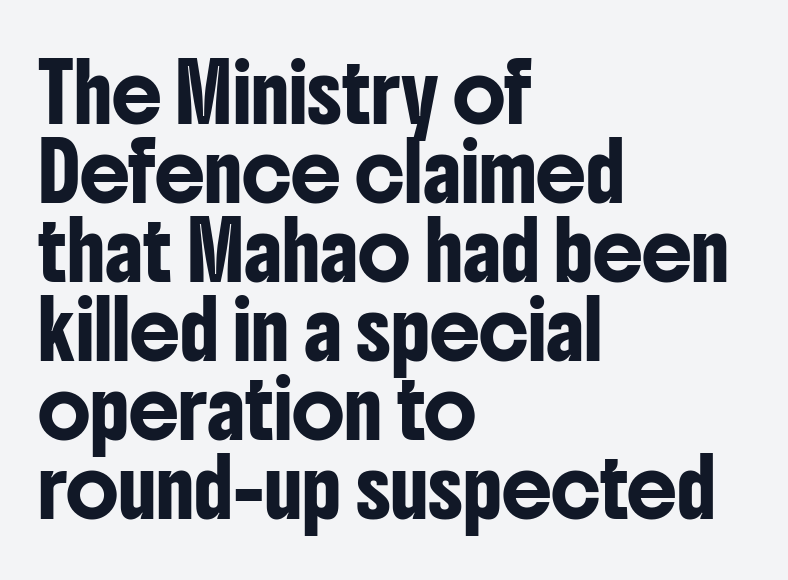
Q: Is the text italic (slanted)? A: No, it is upright.
Q: Is the typeface a serif or a sans-serif typeface? A: Sans-serif.
Q: Is the text underlined? A: No.
Q: How is the paragraph aligned? A: Left-aligned.
Q: Is the spacing between letters normal or unusually wide? A: Normal.
Q: Is the spacing between lines tight, normal or loose? A: Normal.
Q: Width (condensed, normal, or wide)? A: Condensed.
Q: Stroke contrast? A: Low.
Q: x-height? A: Medium.
Q: Monospaced? A: No.
